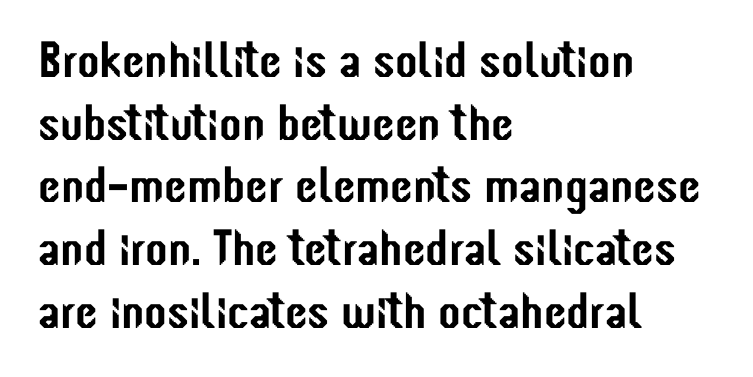
In terms of letterspacing, this is plain default setting. A typesetter would mark this as roman, not italic. Check where the strokes stop: nothing finishes them off — pure sans. Reading down the block, your eye returns to a fixed left position each line. The passage shown is not underscored anywhere.
